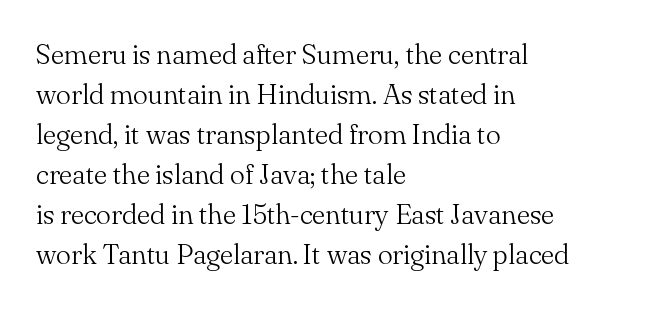
The image shows 28 px light serif type, upright; set left-aligned, normal line spacing (1.43x), normal letter spacing, not underlined; medium stroke contrast and a small x-height.
